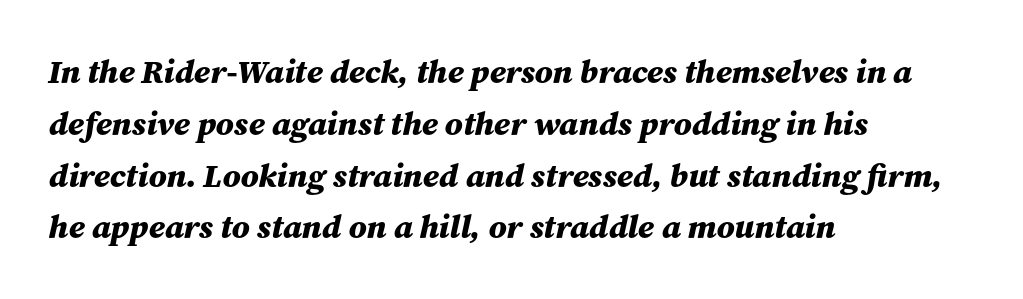
The rendering uses natural spacing where letterforms have individual widths. The rows are spaced the way most documents space them. Typographic density is high because the face is bold. Tracking here is standard; glyphs follow each other at the usual distance.
